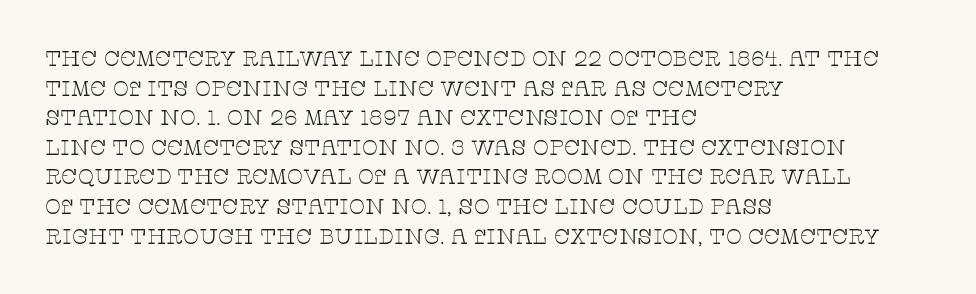
{"italic": "no", "bold": "no", "underline": "no", "align": "left", "line_spacing": "normal", "line_spacing_ratio": 1.41, "letter_spacing": "normal", "letter_spacing_em": 0.0, "glyph_px": 21}
